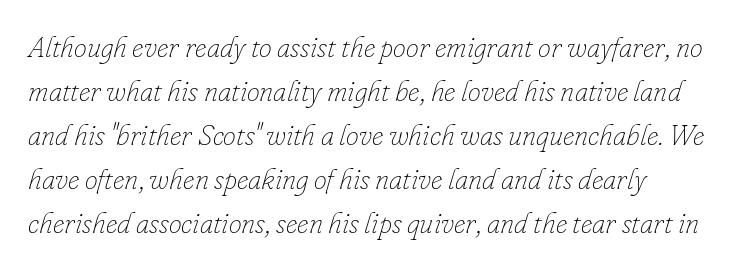
Q: Is the text bold? A: No.
Q: Is the text italic (slanted)? A: Yes, it leans right by about 16 degrees.
Q: Is the text underlined? A: No.
Q: Is the spacing between letters normal or unusually wide? A: Normal.
Q: Is the spacing between lines tight, normal or loose? A: Normal.
Q: Width (condensed, normal, or wide)? A: Normal.
Q: Stroke contrast? A: Low.
Q: x-height? A: Small.
Q: Monospaced? A: No.
